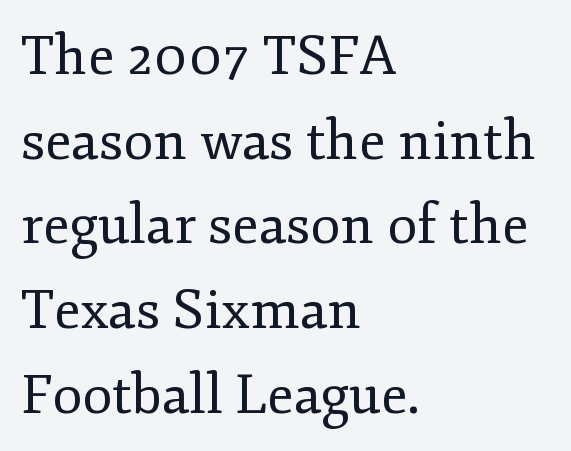
{"serif": "yes", "italic": "no", "bold": "no", "weight": "regular", "width": "normal", "stroke_contrast": "low", "x_height": "small", "monospaced": "no", "underline": "no", "align": "left", "line_spacing": "normal", "line_spacing_ratio": 1.54, "letter_spacing": "normal", "letter_spacing_em": 0.0, "glyph_px": 55}
